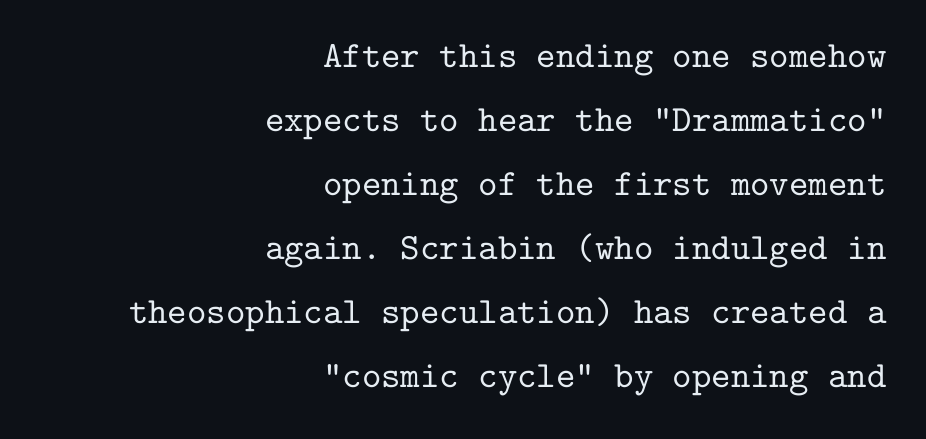
{"serif": "yes", "italic": "no", "width": "normal", "stroke_contrast": "low", "x_height": "medium", "monospaced": "yes", "underline": "no", "align": "right", "line_spacing_ratio": 1.73, "letter_spacing": "normal", "letter_spacing_em": 0.0, "glyph_px": 37}
